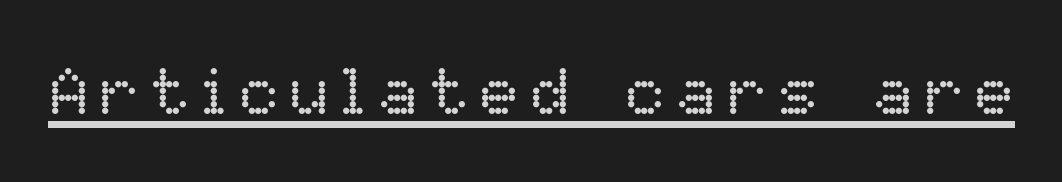
The image shows 66 px regular-weight type, upright; set underlined; low stroke contrast and a medium x-height.
